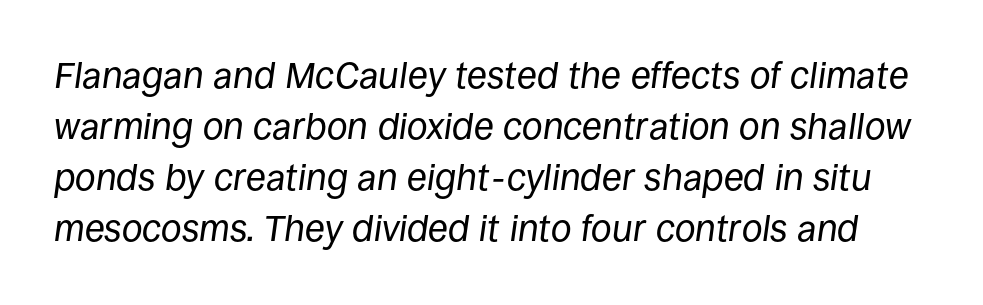
{"italic": "yes", "lean": "right", "slant_degrees": 8, "bold": "no", "weight": "regular", "width": "normal", "stroke_contrast": "low", "x_height": "large", "monospaced": "no", "underline": "no", "line_spacing": "normal", "line_spacing_ratio": 1.38, "letter_spacing": "normal", "letter_spacing_em": 0.0, "glyph_px": 37}
